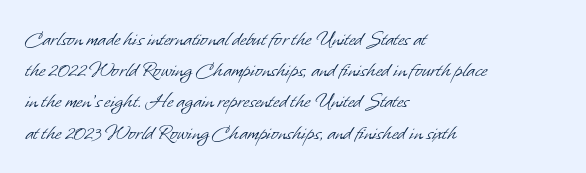
Q: Is the text bold? A: No.
Q: Is the text underlined? A: No.
Q: How is the paragraph aligned? A: Left-aligned.
Q: Is the spacing between letters normal or unusually wide? A: Normal.
Q: Is the spacing between lines tight, normal or loose? A: Normal.
